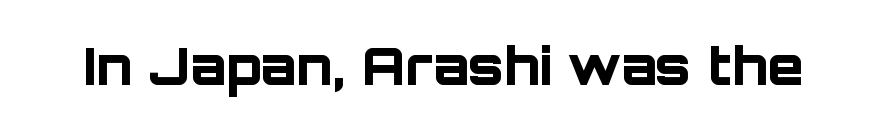
{"serif": "no", "italic": "no", "bold": "yes", "weight": "bold", "width": "normal", "stroke_contrast": "low", "x_height": "large", "monospaced": "no", "underline": "no", "letter_spacing": "normal", "letter_spacing_em": 0.0, "glyph_px": 52}
